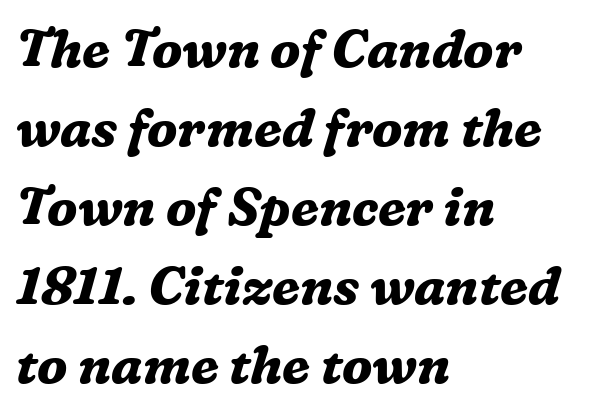
{"serif": "yes", "italic": "yes", "lean": "right", "slant_degrees": 16, "bold": "yes", "weight": "bold", "width": "normal", "stroke_contrast": "medium", "x_height": "medium", "monospaced": "no", "underline": "no", "align": "left", "line_spacing": "normal", "line_spacing_ratio": 1.52, "letter_spacing": "normal", "letter_spacing_em": 0.0, "glyph_px": 52}
